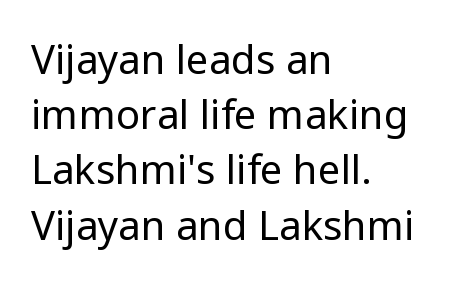
{"serif": "no", "italic": "no", "bold": "no", "weight": "regular", "width": "normal", "stroke_contrast": "low", "x_height": "medium", "monospaced": "no", "underline": "no", "align": "left", "line_spacing": "normal", "line_spacing_ratio": 1.38, "letter_spacing": "normal", "letter_spacing_em": 0.0, "glyph_px": 40}
